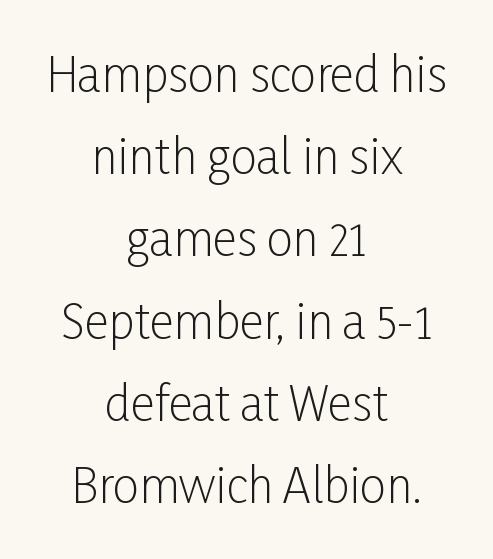
The image shows 47 px light, condensed sans-serif type, upright; set centered, line spacing 1.75x, normal letter spacing, not underlined; low stroke contrast and a medium x-height.
